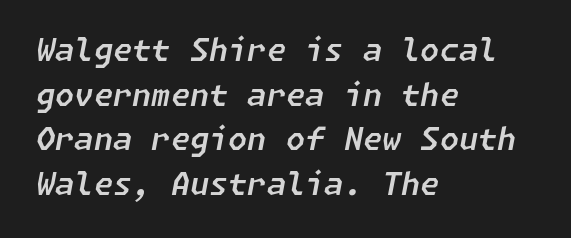
Regular leading. Between one letter and the next there's only the usual sliver of space. The passage shown leans; its letterforms are oblique. The typesetter chose a ragged-right arrangement here. Type without underlining.
